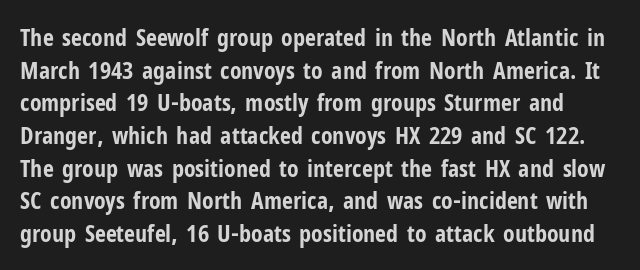
The image shows 24 px bold type, upright; set normal line spacing (1.36x), normal letter spacing, not underlined.
